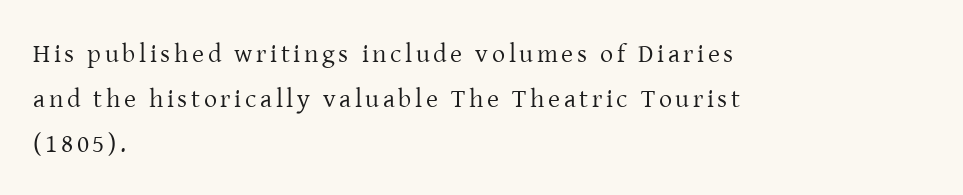
The image shows 26 px text type, upright; set left-aligned, line spacing 1.73x, not underlined.
